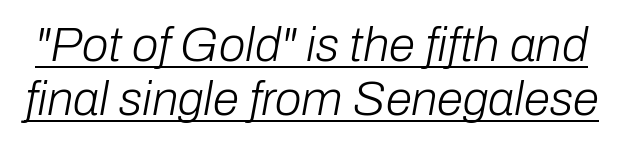
The image shows 48 px light type, italic (leaning right); set tight line spacing (1.12x), normal letter spacing, underlined; low stroke contrast and a medium x-height.
